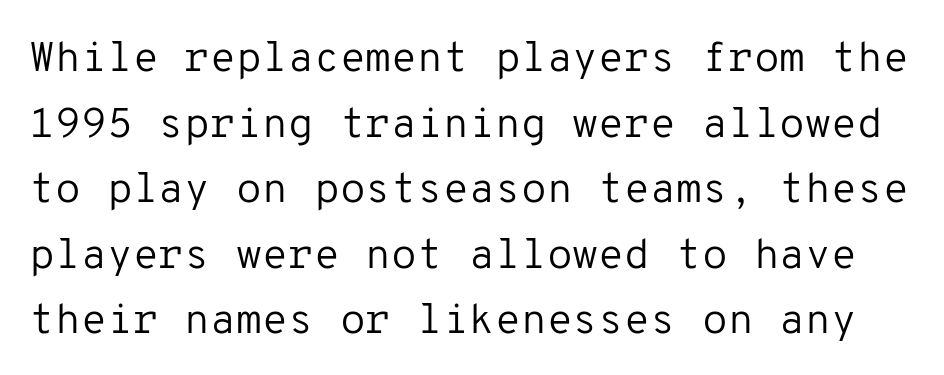
The passage shown is typed in a monospace face where columns stay perfectly aligned. Each letter's strokes conclude bluntly, with no projecting serifs. Beneath every word, the page is bare. Heaviness? Minimal to ordinary, like unemphasized prose.
